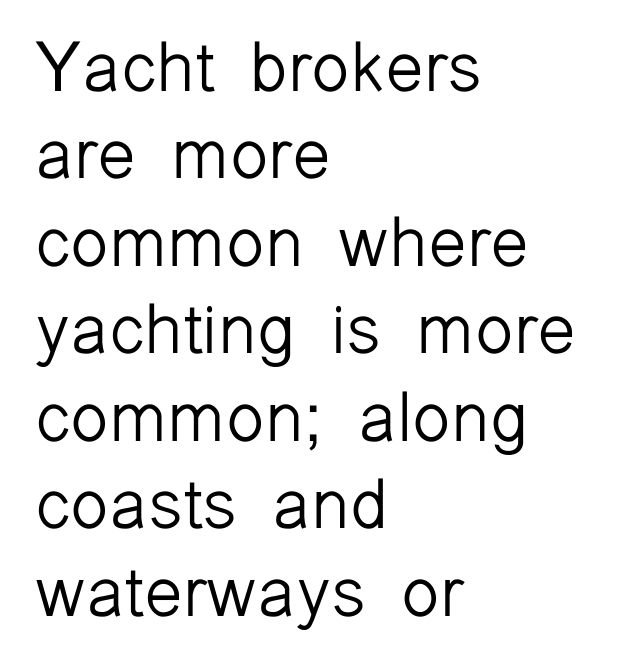
Q: Is the text bold? A: No.
Q: Is the text italic (slanted)? A: No, it is upright.
Q: Is the typeface a serif or a sans-serif typeface? A: Sans-serif.
Q: Is the text underlined? A: No.
Q: How is the paragraph aligned? A: Left-aligned.
Q: Is the spacing between letters normal or unusually wide? A: Normal.
Q: Is the spacing between lines tight, normal or loose? A: Normal.
Q: Width (condensed, normal, or wide)? A: Normal.
Q: Stroke contrast? A: Low.
Q: x-height? A: Medium.
Q: Monospaced? A: No.
